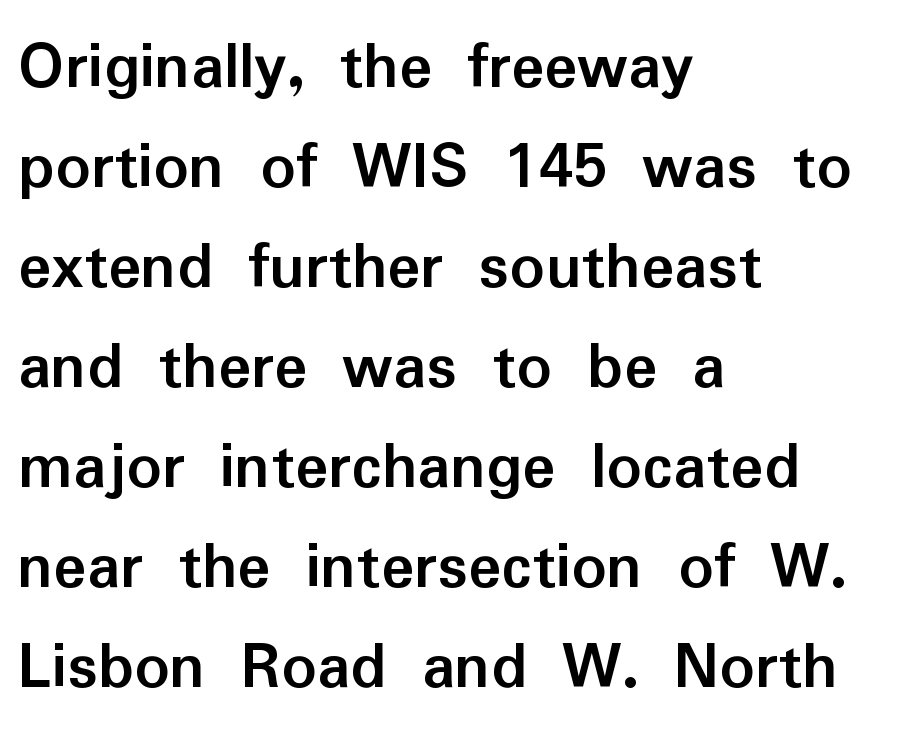
Q: Is the text bold? A: Yes.
Q: Is the text italic (slanted)? A: No, it is upright.
Q: Is the typeface a serif or a sans-serif typeface? A: Sans-serif.
Q: Is the text underlined? A: No.
Q: How is the paragraph aligned? A: Left-aligned.
Q: Is the spacing between letters normal or unusually wide? A: Normal.
Q: Is the spacing between lines tight, normal or loose? A: Normal.
Q: Width (condensed, normal, or wide)? A: Normal.
Q: Stroke contrast? A: Low.
Q: x-height? A: Medium.
Q: Monospaced? A: No.
